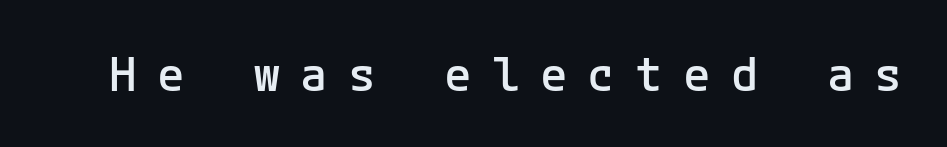
{"serif": "no", "italic": "no", "bold": "semi", "weight": "semibold", "width": "normal", "stroke_contrast": "low", "x_height": "medium", "underline": "no", "letter_spacing": "wide", "letter_spacing_em": 0.44, "glyph_px": 46}
